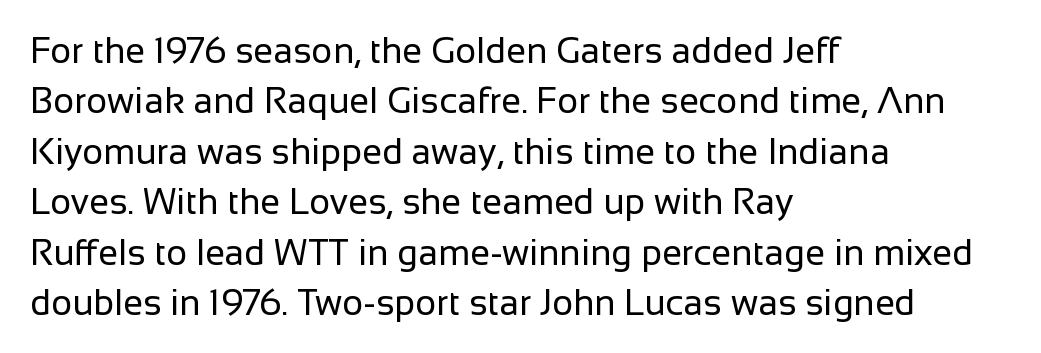
Q: Is the text bold? A: No.
Q: Is the text italic (slanted)? A: No, it is upright.
Q: Is the typeface a serif or a sans-serif typeface? A: Sans-serif.
Q: Is the text underlined? A: No.
Q: How is the paragraph aligned? A: Left-aligned.
Q: Is the spacing between letters normal or unusually wide? A: Normal.
Q: Is the spacing between lines tight, normal or loose? A: Normal.
Q: Width (condensed, normal, or wide)? A: Normal.
Q: Stroke contrast? A: Low.
Q: x-height? A: Medium.
Q: Monospaced? A: No.
